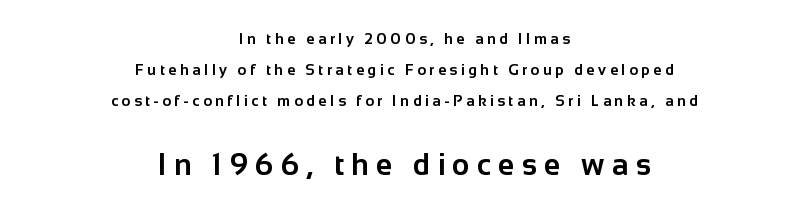
The image shows 30 px bold sans-serif type, upright; set centered, loose line spacing (2.07x), unusually wide letter spacing (+0.24 em), not underlined; the second (bottom) block is 2.0x larger; low stroke contrast and a medium x-height.
